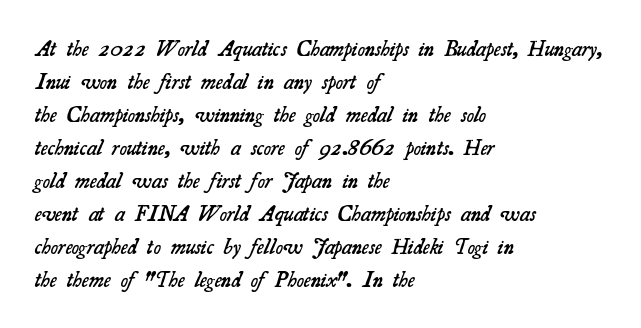
The face used here is rendered with its standard letterfit. The block of text has a typical density, with ordinary space between rows. Has an underline been added? It has not. A somewhat darkened texture: the type is semibold rather than bold. Layout note: lines flush left.
